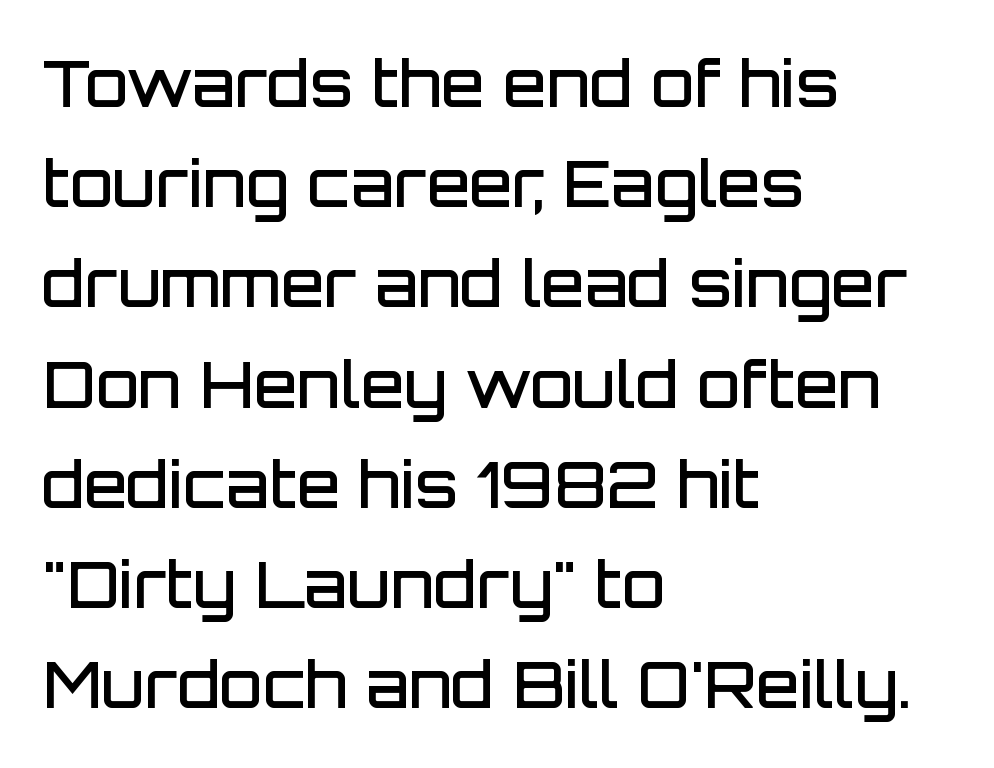
Q: Is the text bold? A: Semi-bold.
Q: Is the text italic (slanted)? A: No, it is upright.
Q: Is the typeface a serif or a sans-serif typeface? A: Sans-serif.
Q: Is the text underlined? A: No.
Q: How is the paragraph aligned? A: Left-aligned.
Q: Is the spacing between letters normal or unusually wide? A: Normal.
Q: Is the spacing between lines tight, normal or loose? A: Normal.
Q: Width (condensed, normal, or wide)? A: Normal.
Q: Stroke contrast? A: Low.
Q: x-height? A: Large.
Q: Monospaced? A: No.
